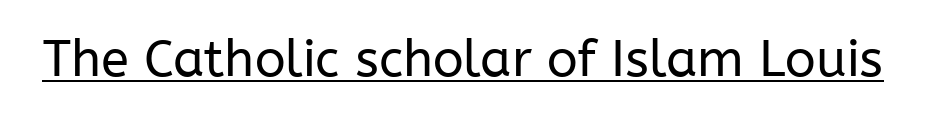
{"serif": "no", "italic": "no", "bold": "no", "weight": "regular", "width": "normal", "stroke_contrast": "low", "x_height": "medium", "monospaced": "no", "underline": "yes", "letter_spacing": "normal", "letter_spacing_em": 0.0, "glyph_px": 51}
